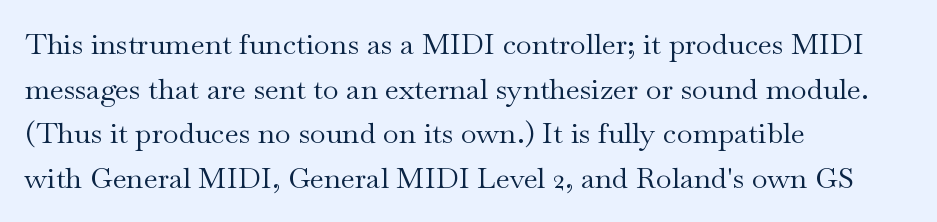
Q: Is the text bold? A: No.
Q: Is the text italic (slanted)? A: No, it is upright.
Q: Is the typeface a serif or a sans-serif typeface? A: Serif.
Q: Is the text underlined? A: No.
Q: How is the paragraph aligned? A: Left-aligned.
Q: Is the spacing between letters normal or unusually wide? A: Normal.
Q: Is the spacing between lines tight, normal or loose? A: Normal.
Q: Width (condensed, normal, or wide)? A: Wide.
Q: Stroke contrast? A: Medium.
Q: x-height? A: Small.
Q: Monospaced? A: No.
